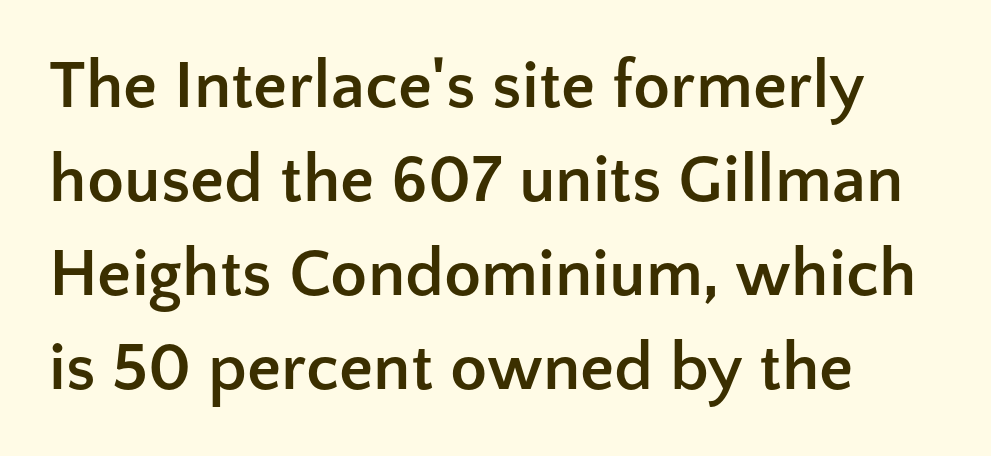
The space beneath each line is pristine and unruled. Whoever set this chose a conventional vertical rhythm. You can tell from the bare stems that sans-serif type was used. This sample has the flowing, uneven cadence of proportional lettering.
